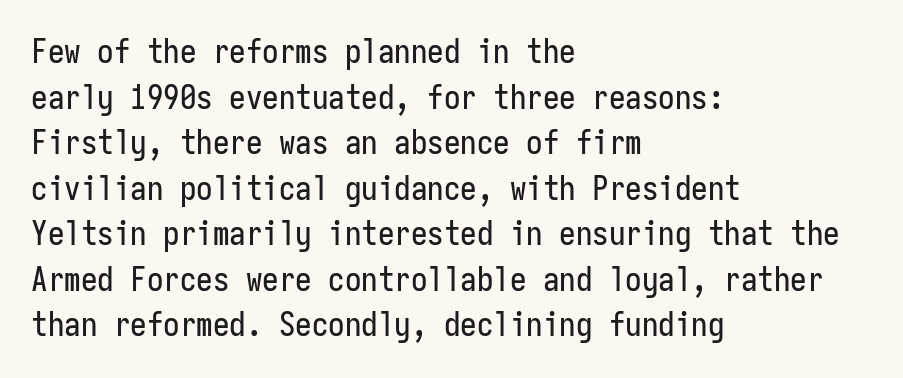
The image shows 33 px condensed sans-serif type, upright, monospaced; set left-aligned, normal line spacing (1.38x), normal letter spacing, not underlined; low stroke contrast and a medium x-height.
